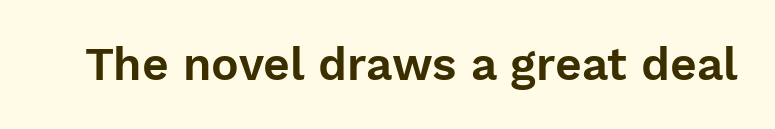
The image shows 46 px sans-serif type, upright; set normal letter spacing, not underlined; low stroke contrast and a medium x-height.
